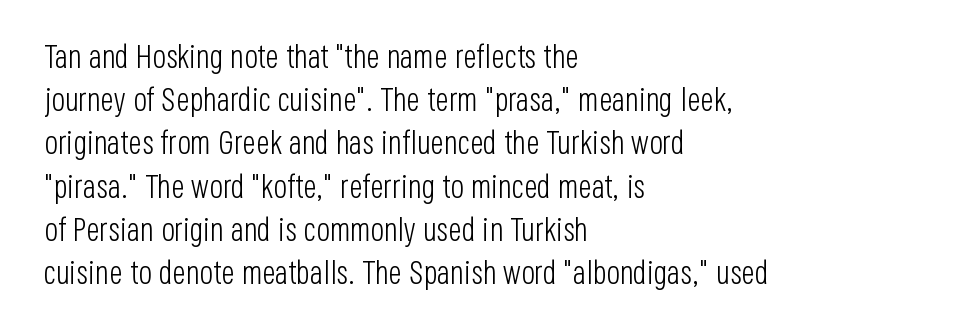
Compared with typical body copy, the letter spacing here is the same. Looks like regular typesetting: each glyph gets only the width it needs. If you drew a line through each stem, it would be perfectly vertical. The lines are quadded left. Classification — sans serif. Stroke mass is kept to a normal reading level or below.
